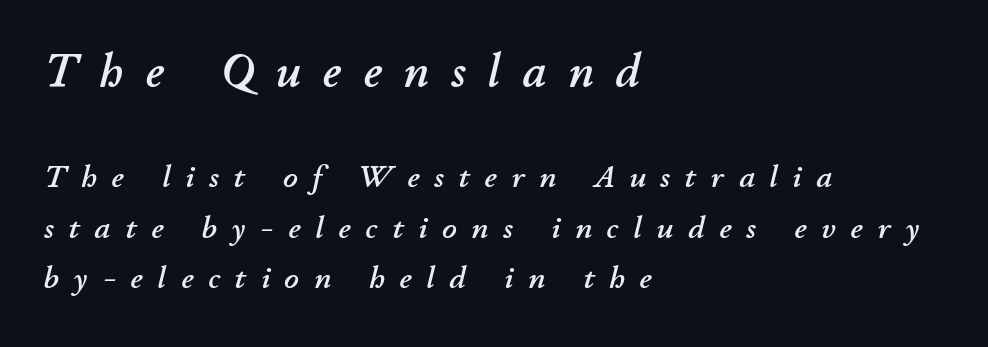
Q: Is the text italic (slanted)? A: Yes, it leans right by about 11 degrees.
Q: Is the text underlined? A: No.
Q: How is the paragraph aligned? A: Left-aligned.
Q: Is the spacing between letters normal or unusually wide? A: Unusually wide.
Q: Is the spacing between lines tight, normal or loose? A: Normal.
Q: Which block of text is set in a larger size, the first (top) or the second (bottom)? A: The first (top) one.
Q: Width (condensed, normal, or wide)? A: Normal.
Q: Stroke contrast? A: Low.
Q: x-height? A: Small.
Q: Monospaced? A: No.
